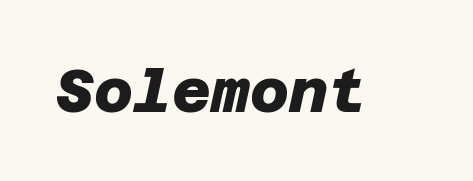
{"serif": "no", "bold": "yes", "weight": "heavy", "width": "normal", "stroke_contrast": "low", "x_height": "large", "underline": "no", "letter_spacing": "normal", "letter_spacing_em": 0.0, "glyph_px": 60}
